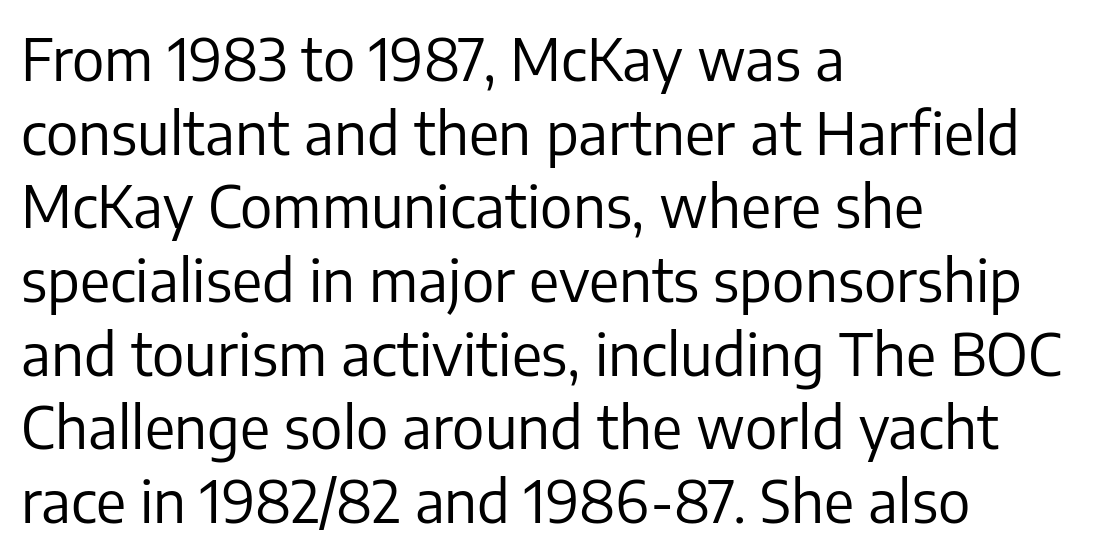
Q: Is the text bold? A: No.
Q: Is the text italic (slanted)? A: No, it is upright.
Q: Is the typeface a serif or a sans-serif typeface? A: Sans-serif.
Q: Is the text underlined? A: No.
Q: How is the paragraph aligned? A: Left-aligned.
Q: Is the spacing between letters normal or unusually wide? A: Normal.
Q: Is the spacing between lines tight, normal or loose? A: Normal.
Q: Width (condensed, normal, or wide)? A: Normal.
Q: Stroke contrast? A: Low.
Q: x-height? A: Medium.
Q: Monospaced? A: No.
